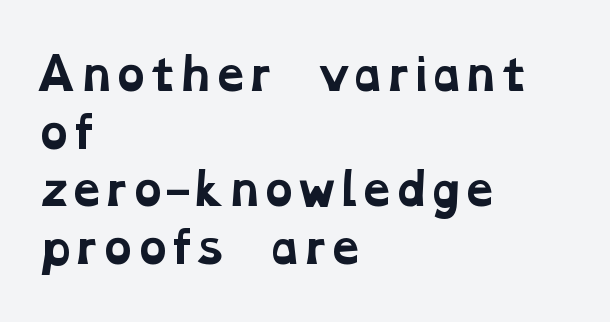
The image shows 43 px bold, wide serif type; set left-aligned, normal line spacing (1.34x), normal letter spacing, not underlined; low stroke contrast and a medium x-height.
